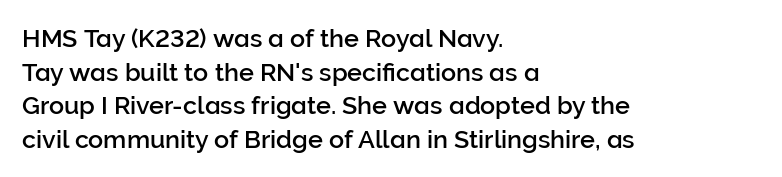
Caption: multi-line text, flush left, ragged right. The font's upright variant was chosen for this text. What stands out about the letter spacing? Nothing — it is the standard amount. Has an underline been added? It has not. This block has exactly the height ordinary leading produces.
